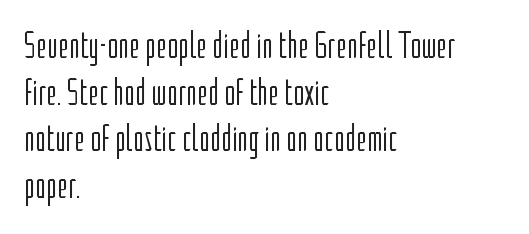
Q: Is the text bold? A: No.
Q: Is the text italic (slanted)? A: No, it is upright.
Q: Is the typeface a serif or a sans-serif typeface? A: Sans-serif.
Q: Is the text underlined? A: No.
Q: How is the paragraph aligned? A: Left-aligned.
Q: Is the spacing between letters normal or unusually wide? A: Normal.
Q: Is the spacing between lines tight, normal or loose? A: Normal.
Q: Width (condensed, normal, or wide)? A: Condensed.
Q: Stroke contrast? A: Low.
Q: x-height? A: Medium.
Q: Monospaced? A: No.
